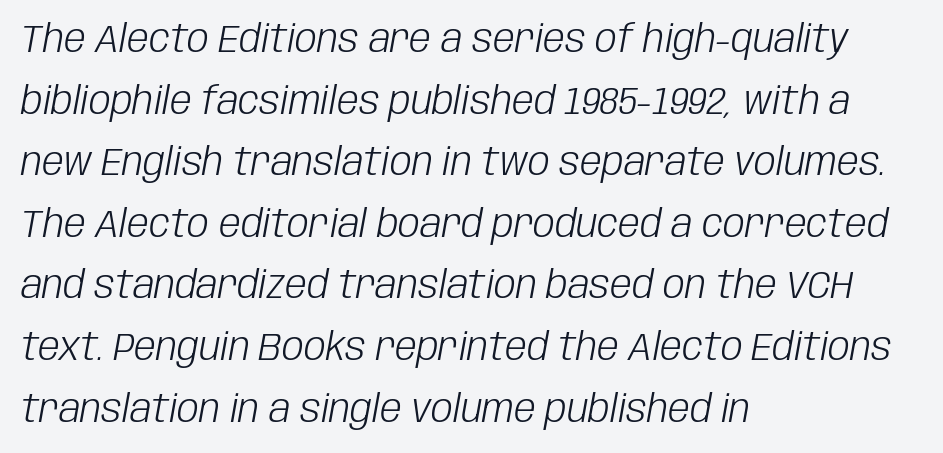
The image shows 39 px light, condensed type, italic (leaning right); set left-aligned, normal line spacing (1.58x), normal letter spacing, not underlined; low stroke contrast and a large x-height.
